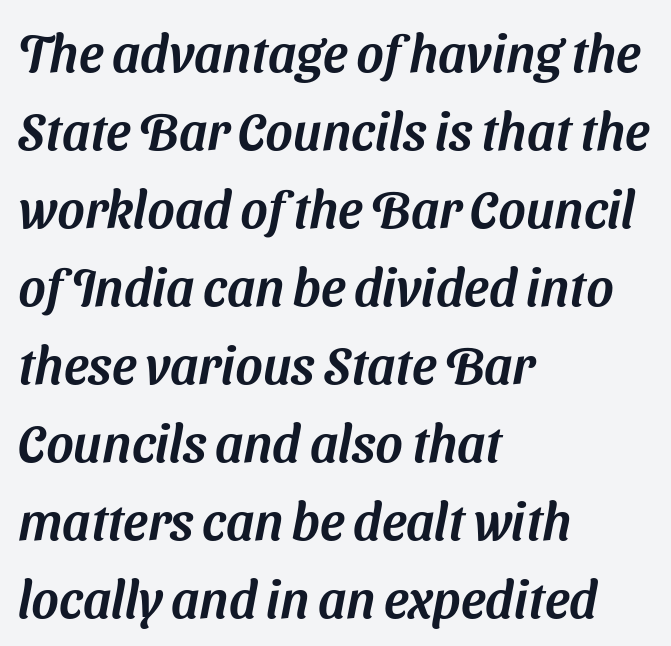
Q: Is the typeface a serif or a sans-serif typeface? A: Sans-serif.
Q: Is the text underlined? A: No.
Q: How is the paragraph aligned? A: Left-aligned.
Q: Is the spacing between letters normal or unusually wide? A: Normal.
Q: Is the spacing between lines tight, normal or loose? A: Normal.
Q: Width (condensed, normal, or wide)? A: Normal.
Q: Stroke contrast? A: Medium.
Q: x-height? A: Medium.
Q: Monospaced? A: No.
